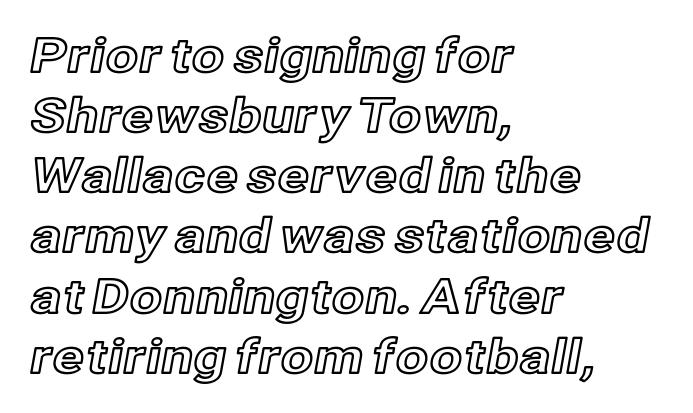
The image shows 47 px text type; set left-aligned, normal line spacing (1.28x), normal letter spacing, not underlined; a medium x-height.
